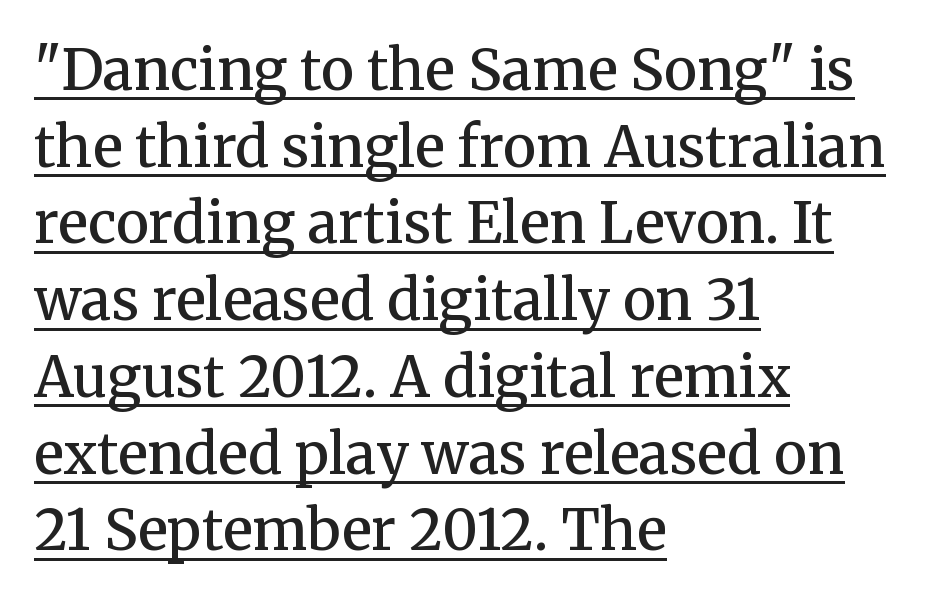
Line starts are locked; line ends wander. Students, observe the line beneath the letters — that is underlining. There is no visible air inserted between adjacent glyphs. Notice how the stems are strictly vertical — no italics here. Small tapered or slab feet sit at the stroke ends, so this counts as serif. Spacing verdict: proportional, widths tailored to each character.
